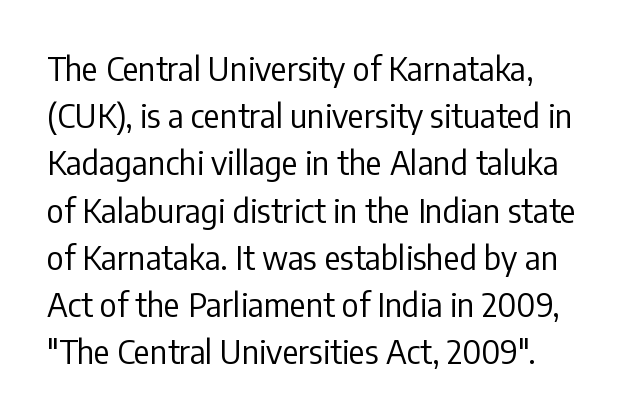
Q: Is the text bold? A: No.
Q: Is the text italic (slanted)? A: No, it is upright.
Q: Is the typeface a serif or a sans-serif typeface? A: Sans-serif.
Q: Is the text underlined? A: No.
Q: Is the spacing between letters normal or unusually wide? A: Normal.
Q: Is the spacing between lines tight, normal or loose? A: Normal.
Q: Width (condensed, normal, or wide)? A: Condensed.
Q: Stroke contrast? A: Low.
Q: x-height? A: Medium.
Q: Monospaced? A: No.
